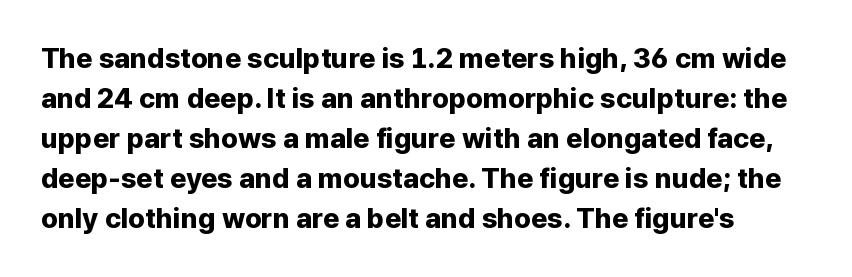
The image shows 28 px bold sans-serif type, upright; set normal line spacing (1.43x), normal letter spacing, not underlined; low stroke contrast and a medium x-height.
